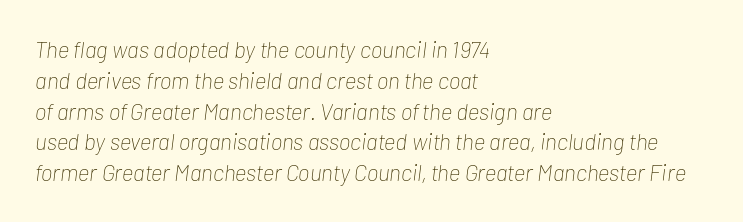
{"italic": "yes", "lean": "right", "slant_degrees": 7, "bold": "no", "underline": "no", "align": "left", "line_spacing": "normal", "line_spacing_ratio": 1.34, "letter_spacing": "normal", "letter_spacing_em": 0.0, "glyph_px": 23}
